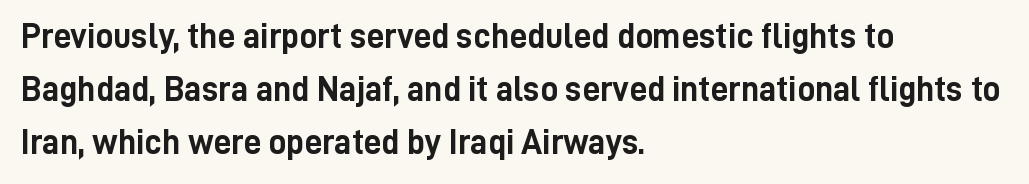
This sample uses a sans-serif face. Alignment: flush left. Is there much room between lines? A standard amount, neither cramped nor airy. The face used here has the dense, thick strokes of a bold.
